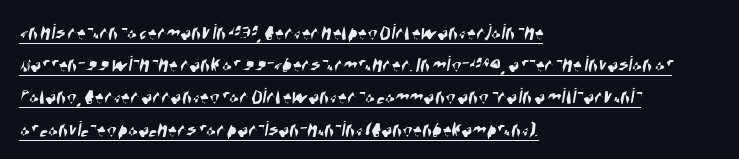
This sample uses plain, unmodified letter spacing. In terms of leading, this rendering sits right in the middle. Every row of glyphs begins at an identical x-position on the left. The typesetter has applied underlining to the passage shown.
